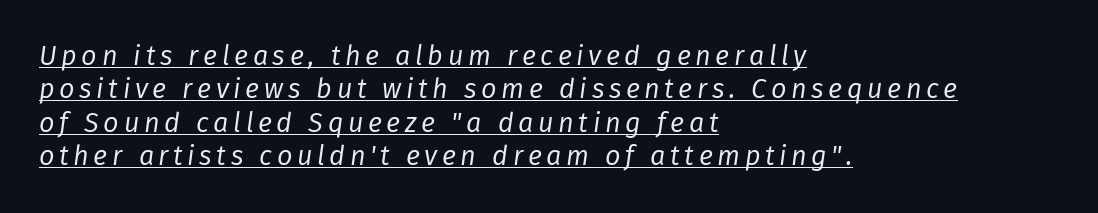
Alignment: flush left. Somebody hit Ctrl+U on this one — the words are underlined. The rendering applies a slant to the glyphs. The typesetting does not lean heavy: it is not bold.
